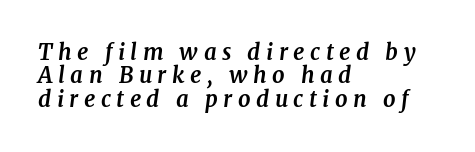
Q: Is the text bold? A: Yes.
Q: Is the text italic (slanted)? A: Yes, it leans right by about 7 degrees.
Q: Is the text underlined? A: No.
Q: How is the paragraph aligned? A: Left-aligned.
Q: Is the spacing between letters normal or unusually wide? A: Unusually wide.
Q: Is the spacing between lines tight, normal or loose? A: Tight.
